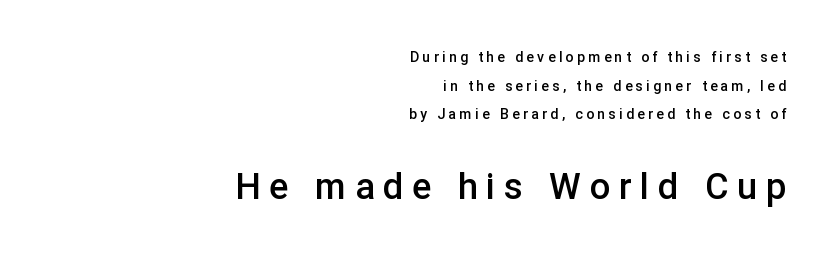
The image shows 36 px semibold sans-serif type, upright; set right-aligned, loose line spacing (2.05x), unusually wide letter spacing (+0.24 em), not underlined; the second (bottom) block is 2.57x larger; low stroke contrast and a medium x-height.
